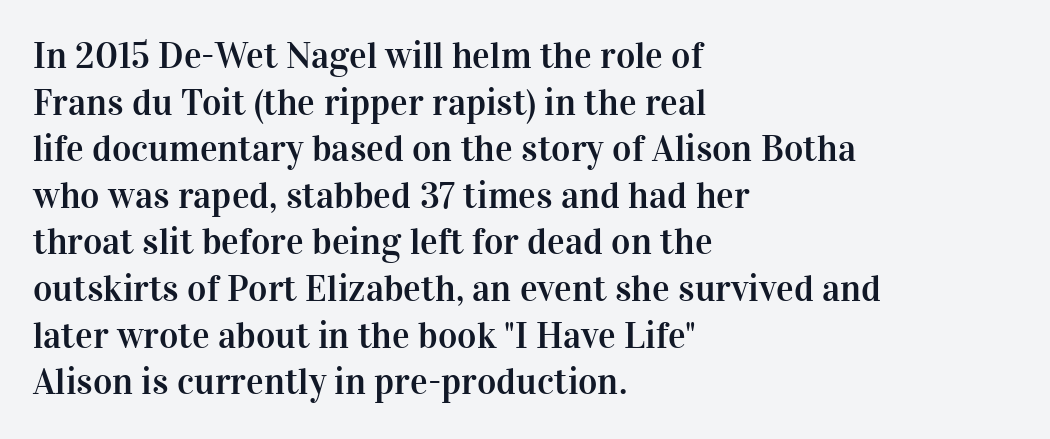
{"serif": "yes", "italic": "no", "width": "normal", "stroke_contrast": "high", "x_height": "medium", "monospaced": "no", "underline": "no", "align": "left", "line_spacing": "normal", "line_spacing_ratio": 1.26, "letter_spacing": "normal", "letter_spacing_em": 0.0, "glyph_px": 37}
